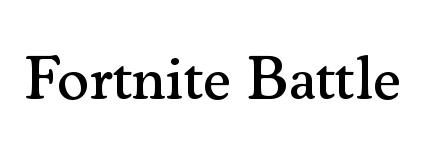
Q: Is the text italic (slanted)? A: No, it is upright.
Q: Is the typeface a serif or a sans-serif typeface? A: Serif.
Q: Is the text underlined? A: No.
Q: Is the spacing between letters normal or unusually wide? A: Normal.
Q: Width (condensed, normal, or wide)? A: Normal.
Q: Stroke contrast? A: Medium.
Q: x-height? A: Small.
Q: Monospaced? A: No.
